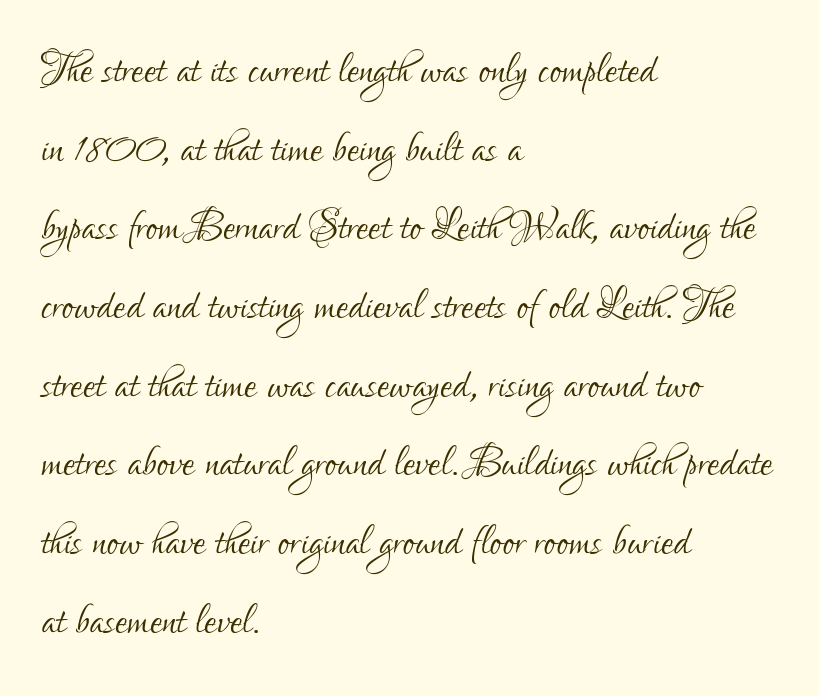
Q: Is the text bold? A: No.
Q: Is the text italic (slanted)? A: Yes.
Q: Is the typeface a serif or a sans-serif typeface? A: Sans-serif.
Q: Is the text underlined? A: No.
Q: How is the paragraph aligned? A: Left-aligned.
Q: Is the spacing between letters normal or unusually wide? A: Normal.
Q: Is the spacing between lines tight, normal or loose? A: Normal.
Q: Width (condensed, normal, or wide)? A: Condensed.
Q: Stroke contrast? A: Low.
Q: x-height? A: Small.
Q: Monospaced? A: No.
